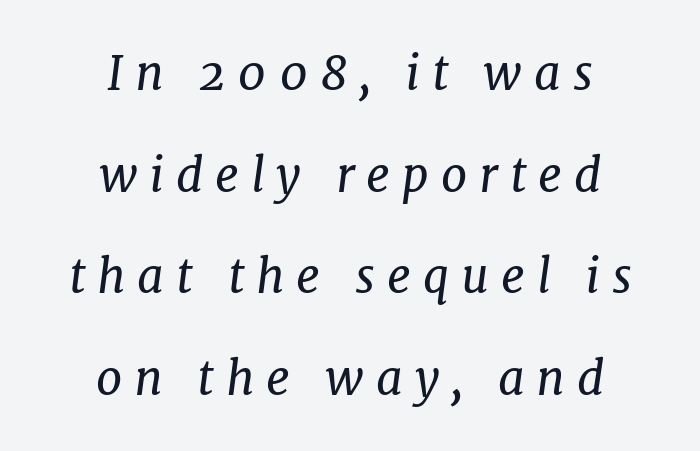
{"serif": "yes", "italic": "yes", "lean": "right", "slant_degrees": 7, "bold": "no", "weight": "regular", "width": "normal", "stroke_contrast": "low", "x_height": "medium", "monospaced": "no", "underline": "no", "align": "center", "line_spacing": "loose", "line_spacing_ratio": 2.16, "letter_spacing": "wide", "letter_spacing_em": 0.25, "glyph_px": 47}
